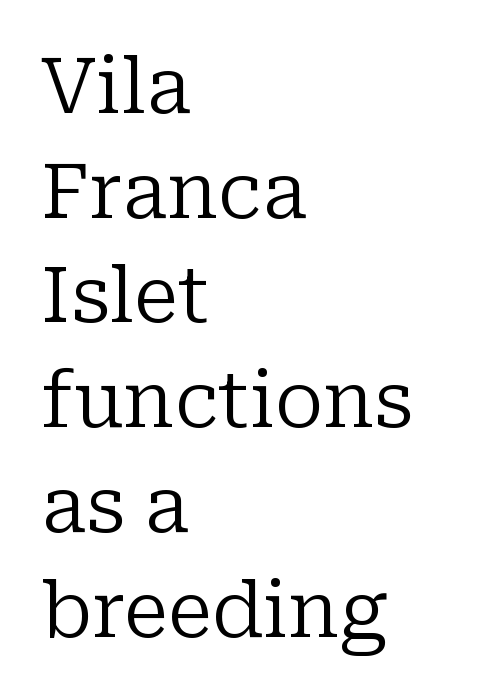
The image shows 77 px regular-weight serif type, upright; set left-aligned, normal line spacing (1.36x), normal letter spacing, not underlined; low stroke contrast and a medium x-height.
